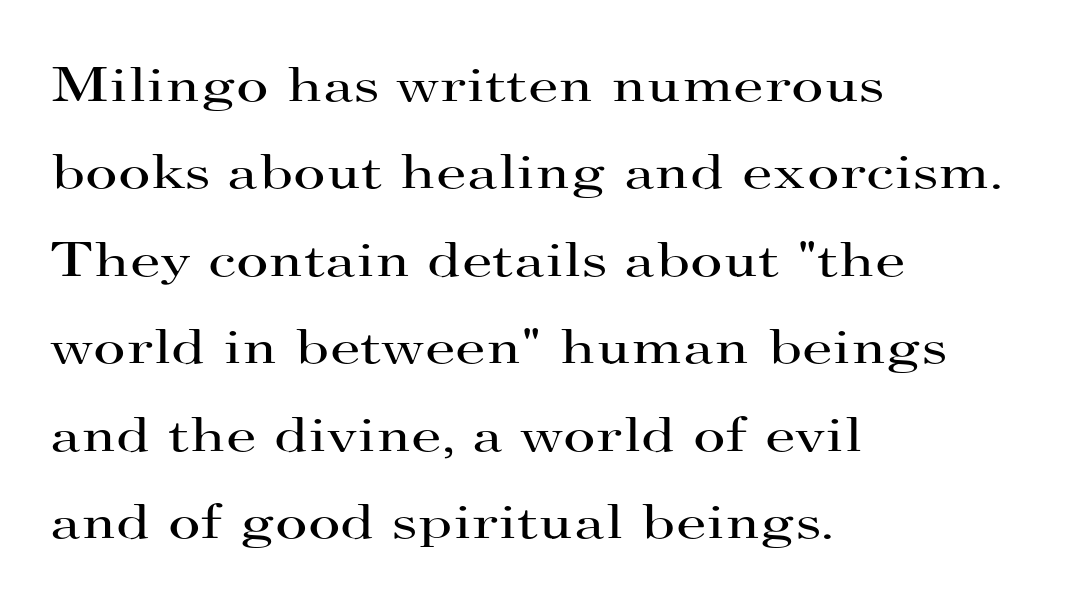
The zone under the glyphs is completely vacant. The type sits square on the baseline with zero lean. Bold? No — there's no thickening of the strokes. The designer went with a serif here, giving each stem small feet. The lines in this sample share a left origin and differ only in where they stop. Tracking here is standard; glyphs follow each other at the usual distance.
